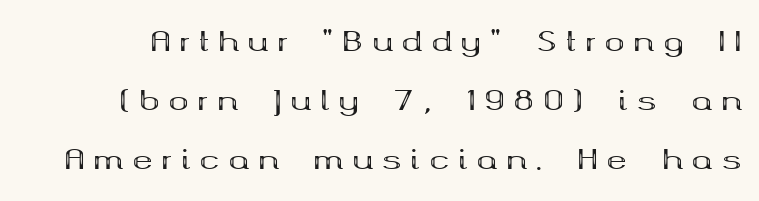
Glance below the letters and you will spot only blank space. Airy leading. Characters remain perfectly vertical along every line. The rendering uses a bold face; every stroke is thick and dark. Substantial extra tracking has been applied to these lines.
